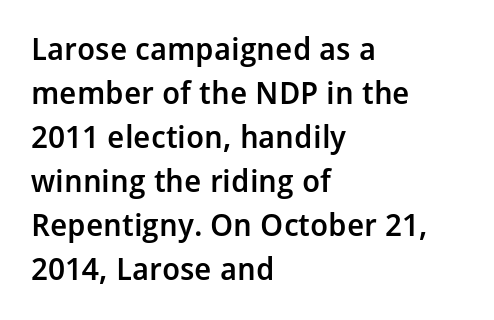
Caption: multi-line text, flush left, ragged right. How heavy is the stroke? Medium-heavy — a semibold, shy of bold. Does the lettering tilt? It doesn't — this is upright. Note the varied advance widths — an 'i' is clearly narrower than an 'm'. Clear beneath every line of the passage.
